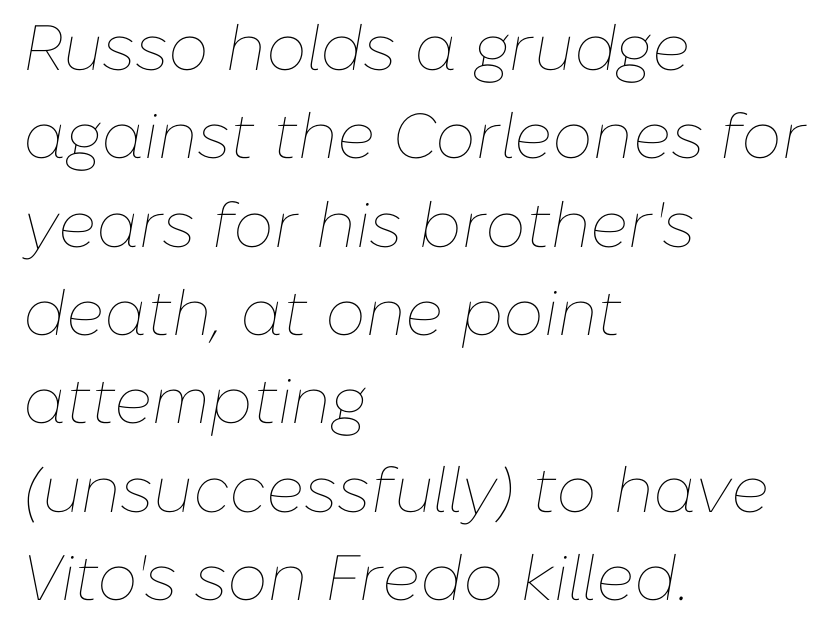
The image shows 64 px thin type, italic (leaning right); set left-aligned, normal line spacing (1.38x), normal letter spacing, not underlined; low stroke contrast and a medium x-height.
